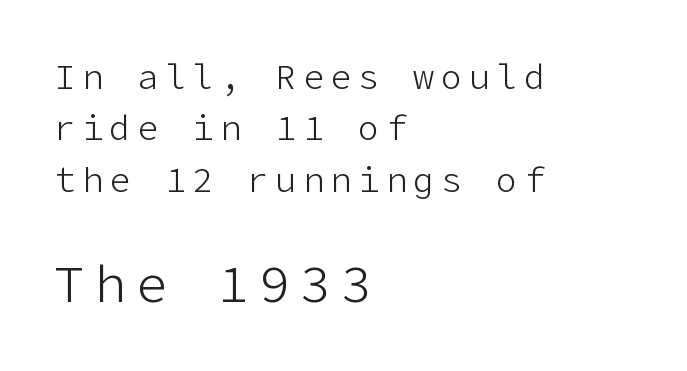
The font sits on the lighter half of the weight spectrum, regular included. Unlike italic type, these characters show no tilt at all. Words float on clear page, feet unadorned. Size hierarchy here favors the trailing block over the leading one.
